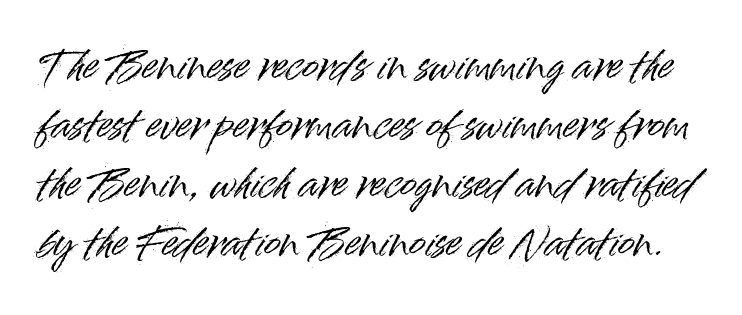
A sans-serif font was chosen for this passage. Does the leading feel generous? No, just average. Inter-character spacing is left at the font's built-in metrics. Type without underlining.
